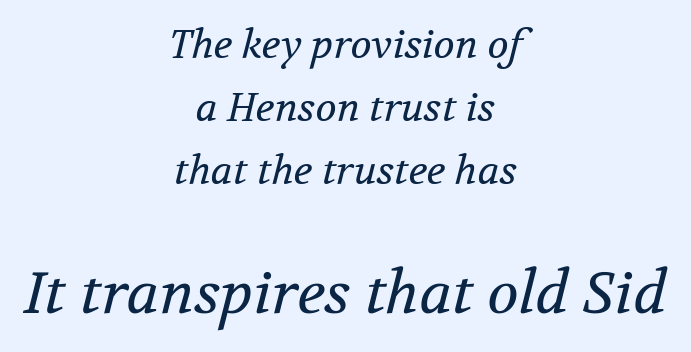
Unlike a clean sans, this face finishes its strokes with serifs. Does the copy run flush right? No — it is centered line by line. Does the leading feel generous? No, just average. You get the small type first, then a jump to larger type. Think of a printed novel: that variable character pitch is what you see here.
